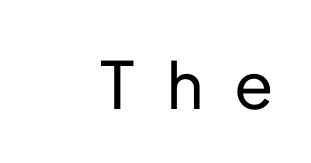
Line endings align vertically; line beginnings do not. A typesetter would call this heavily tracked-out type. Looks like regular typesetting: each glyph gets only the width it needs. Designer's note — italics off, roman on. Does the type have serifs? No, each stem ends abruptly.
